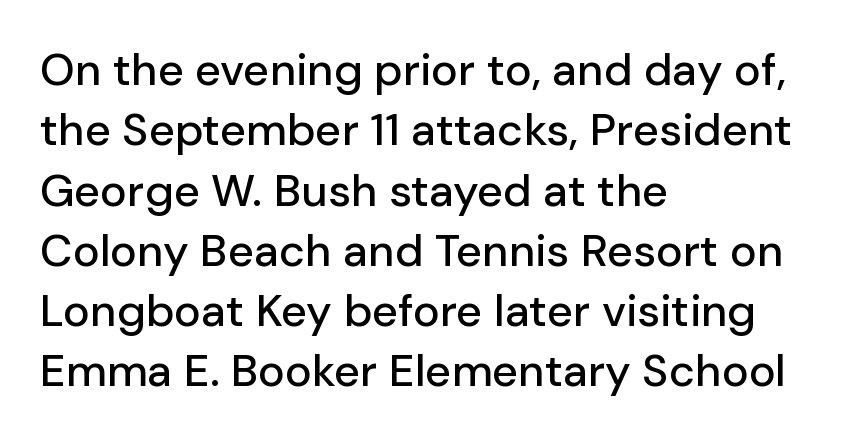
Q: Is the text italic (slanted)? A: No, it is upright.
Q: Is the typeface a serif or a sans-serif typeface? A: Sans-serif.
Q: Is the text underlined? A: No.
Q: How is the paragraph aligned? A: Left-aligned.
Q: Is the spacing between letters normal or unusually wide? A: Normal.
Q: Is the spacing between lines tight, normal or loose? A: Normal.
Q: Width (condensed, normal, or wide)? A: Normal.
Q: Stroke contrast? A: Low.
Q: x-height? A: Medium.
Q: Monospaced? A: No.
